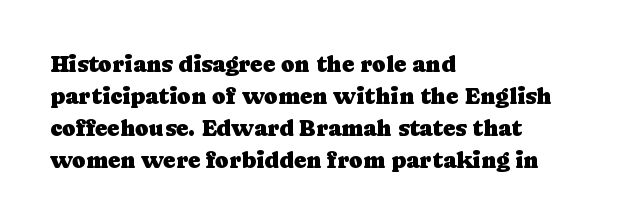
Q: Is the text italic (slanted)? A: No, it is upright.
Q: Is the text underlined? A: No.
Q: How is the paragraph aligned? A: Left-aligned.
Q: Is the spacing between letters normal or unusually wide? A: Normal.
Q: Is the spacing between lines tight, normal or loose? A: Normal.
